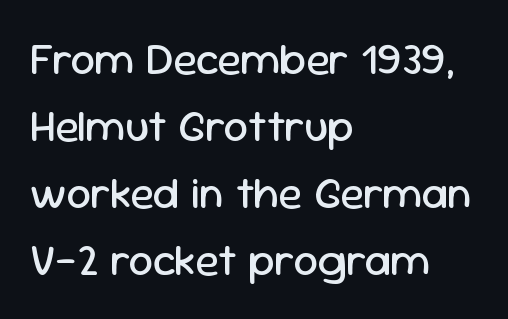
Successive baselines arrive at the customary interval. Nothing heavy about these letters — not bold at all. The rag falls on the right side of this text block. Are there feet on the stems? There aren't — it's a sans. This sample has the flowing, uneven cadence of proportional lettering.
